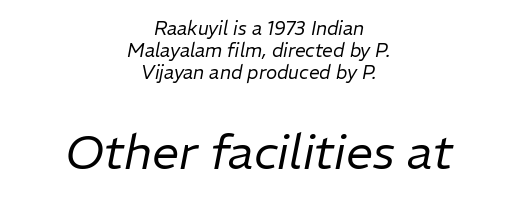
{"italic": "yes", "lean": "right", "slant_degrees": 11, "bold": "no", "weight": "regular", "width": "normal", "stroke_contrast": "low", "x_height": "medium", "monospaced": "no", "underline": "no", "align": "center", "line_spacing_ratio": 1.17, "letter_spacing": "normal", "letter_spacing_em": 0.0, "larger_block": "second", "size_ratio": 2.53, "glyph_px": 48}
